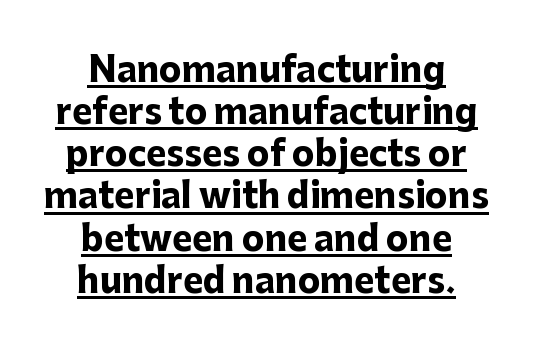
Q: Is the text bold? A: Yes.
Q: Is the text italic (slanted)? A: No, it is upright.
Q: Is the typeface a serif or a sans-serif typeface? A: Sans-serif.
Q: Is the text underlined? A: Yes.
Q: How is the paragraph aligned? A: Centered.
Q: Is the spacing between letters normal or unusually wide? A: Normal.
Q: Width (condensed, normal, or wide)? A: Normal.
Q: Stroke contrast? A: Low.
Q: x-height? A: Medium.
Q: Monospaced? A: No.
